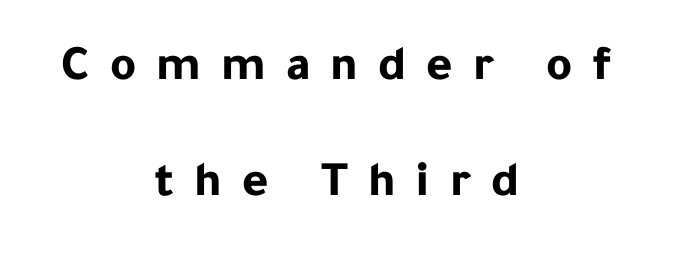
This rendering employs a face without finishing strokes, i.e., a sans-serif. Compared with a flush-left layout, this one balances lines on the center instead. Widely set lines give the paragraph a tall, airy silhouette. The words here are not underlined. The horizontal fit of the characters is loose and conspicuously gappy.
